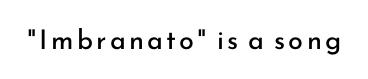
The space directly below the letters is spotless. The letters look calm and open, with moderate or lighter stems. Notice how the stems are strictly vertical — no italics here.
